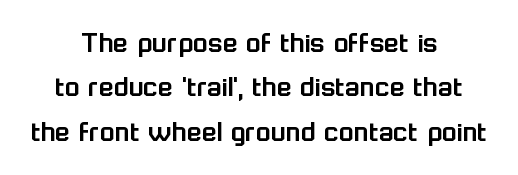
The image shows 31 px sans-serif type, upright; set centered, normal line spacing (1.43x), normal letter spacing, not underlined; low stroke contrast and a medium x-height.
